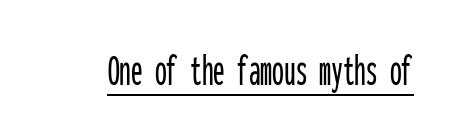
Q: Is the text italic (slanted)? A: No, it is upright.
Q: Is the typeface a serif or a sans-serif typeface? A: Sans-serif.
Q: Is the text underlined? A: Yes.
Q: Is the spacing between letters normal or unusually wide? A: Normal.
Q: Width (condensed, normal, or wide)? A: Condensed.
Q: Stroke contrast? A: Low.
Q: x-height? A: Medium.
Q: Monospaced? A: Yes.
